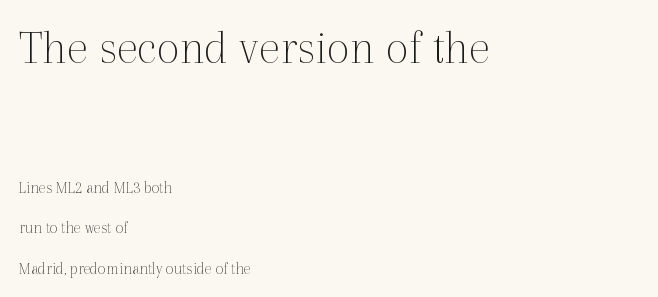
Q: Is the text bold? A: No.
Q: Is the text italic (slanted)? A: No, it is upright.
Q: Is the typeface a serif or a sans-serif typeface? A: Serif.
Q: Is the text underlined? A: No.
Q: How is the paragraph aligned? A: Left-aligned.
Q: Is the spacing between letters normal or unusually wide? A: Normal.
Q: Is the spacing between lines tight, normal or loose? A: Loose.
Q: Which block of text is set in a larger size, the first (top) or the second (bottom)? A: The first (top) one.
Q: Width (condensed, normal, or wide)? A: Normal.
Q: x-height? A: Medium.
Q: Monospaced? A: No.
